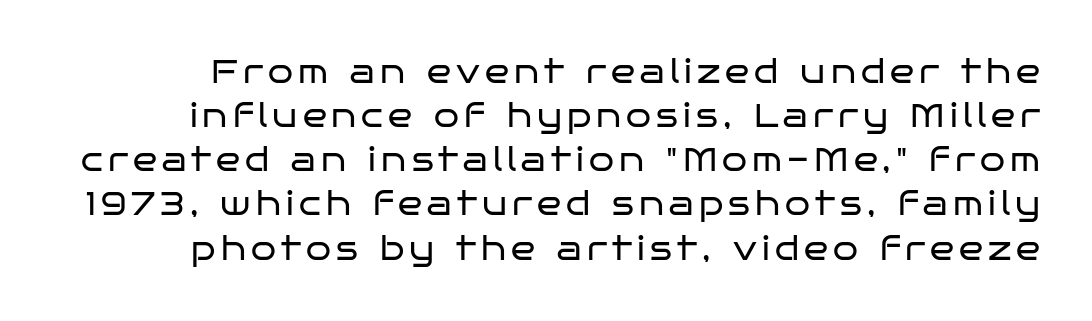
Q: Is the text bold? A: No.
Q: Is the text italic (slanted)? A: No, it is upright.
Q: Is the typeface a serif or a sans-serif typeface? A: Sans-serif.
Q: Is the text underlined? A: No.
Q: Is the spacing between lines tight, normal or loose? A: Normal.
Q: Width (condensed, normal, or wide)? A: Wide.
Q: Stroke contrast? A: Low.
Q: x-height? A: Large.
Q: Monospaced? A: No.
